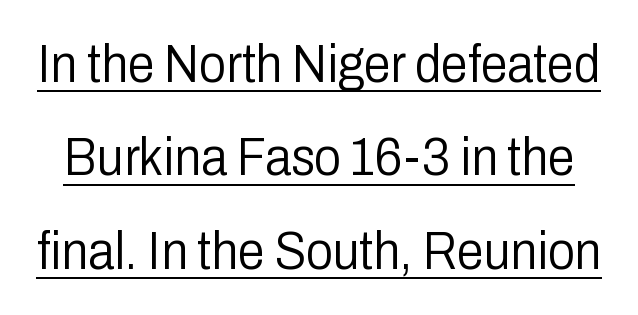
{"serif": "no", "italic": "no", "bold": "no", "weight": "light", "width": "condensed", "stroke_contrast": "low", "x_height": "medium", "monospaced": "no", "underline": "yes", "line_spacing_ratio": 1.73, "letter_spacing": "normal", "letter_spacing_em": 0.0, "glyph_px": 54}
